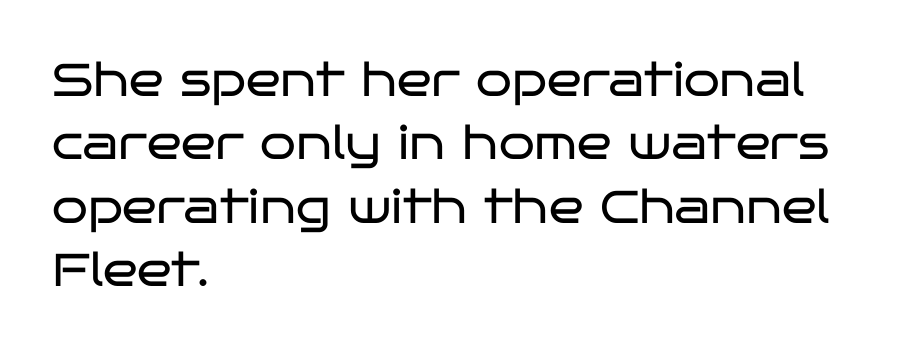
Q: Is the text bold? A: No.
Q: Is the text italic (slanted)? A: No, it is upright.
Q: Is the typeface a serif or a sans-serif typeface? A: Sans-serif.
Q: Is the text underlined? A: No.
Q: How is the paragraph aligned? A: Left-aligned.
Q: Is the spacing between letters normal or unusually wide? A: Normal.
Q: Is the spacing between lines tight, normal or loose? A: Normal.
Q: Width (condensed, normal, or wide)? A: Wide.
Q: Stroke contrast? A: Low.
Q: x-height? A: Large.
Q: Monospaced? A: No.
